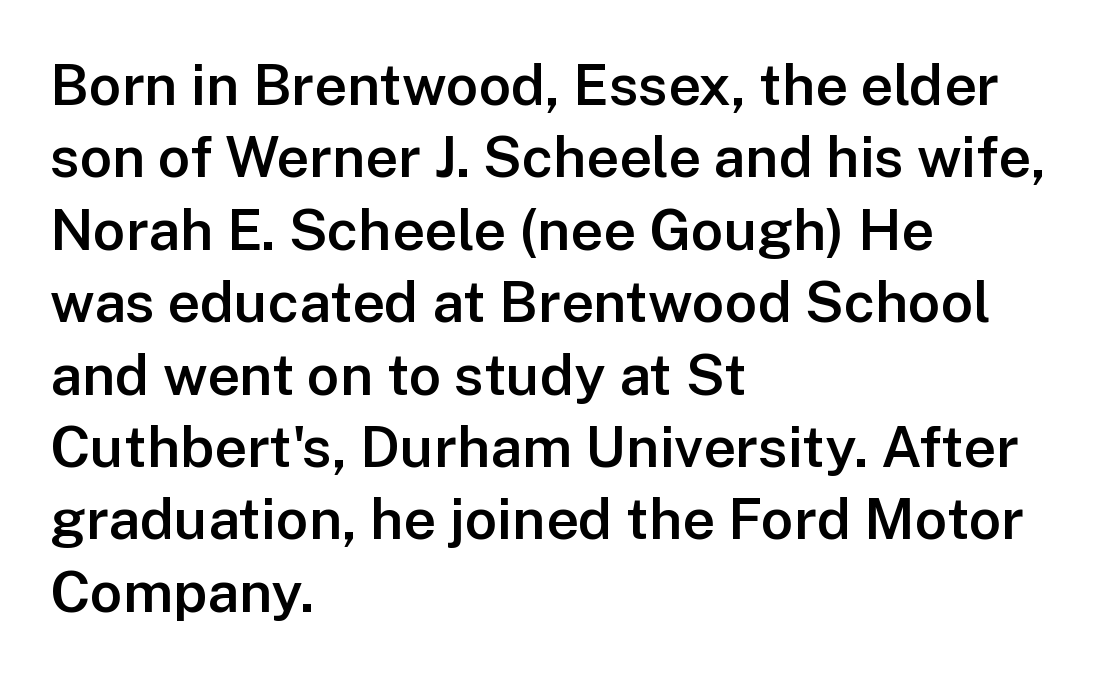
Q: Is the text bold? A: Semi-bold.
Q: Is the text italic (slanted)? A: No, it is upright.
Q: Is the typeface a serif or a sans-serif typeface? A: Sans-serif.
Q: Is the text underlined? A: No.
Q: How is the paragraph aligned? A: Left-aligned.
Q: Is the spacing between letters normal or unusually wide? A: Normal.
Q: Is the spacing between lines tight, normal or loose? A: Normal.
Q: Width (condensed, normal, or wide)? A: Normal.
Q: Stroke contrast? A: Low.
Q: x-height? A: Medium.
Q: Monospaced? A: No.
